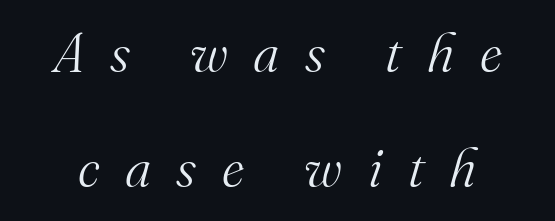
Q: Is the text bold? A: No.
Q: Is the text italic (slanted)? A: Yes, it leans right by about 16 degrees.
Q: Is the typeface a serif or a sans-serif typeface? A: Serif.
Q: Is the text underlined? A: No.
Q: Is the spacing between letters normal or unusually wide? A: Unusually wide.
Q: Is the spacing between lines tight, normal or loose? A: Loose.
Q: Width (condensed, normal, or wide)? A: Normal.
Q: Stroke contrast? A: Medium.
Q: x-height? A: Small.
Q: Monospaced? A: No.
